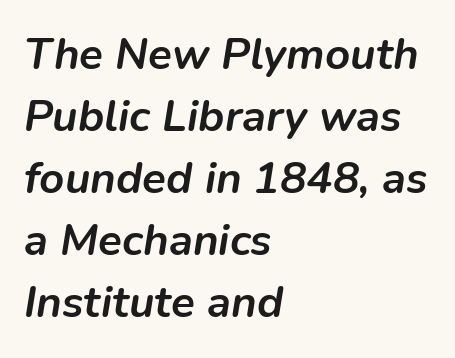
How would I describe the line gaps? Plain and ordinary. Slant detected: the letters are inclined. Letters rest on an invisible, unmarked baseline. The letters advance in unequal steps, a hallmark of proportional type. Emphasis by weight is at full strength: bold. Tracking here is standard; glyphs follow each other at the usual distance.
